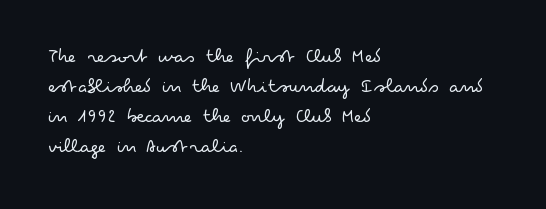
Compared with typical body copy, the letter spacing here is the same. The text block is weighted toward the left margin, trailing off unevenly rightward. The foot of each line stays bare and open. Evenly set lines give the paragraph a standard silhouette. Stroke thickness stays within the range of a standard reading face or lighter.
